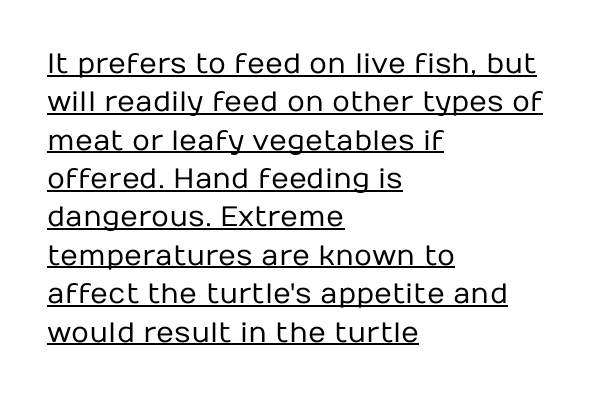
Q: Is the text bold? A: No.
Q: Is the text italic (slanted)? A: No, it is upright.
Q: Is the typeface a serif or a sans-serif typeface? A: Sans-serif.
Q: Is the text underlined? A: Yes.
Q: How is the paragraph aligned? A: Left-aligned.
Q: Is the spacing between letters normal or unusually wide? A: Normal.
Q: Is the spacing between lines tight, normal or loose? A: Normal.
Q: Width (condensed, normal, or wide)? A: Normal.
Q: Stroke contrast? A: Low.
Q: x-height? A: Medium.
Q: Monospaced? A: No.
